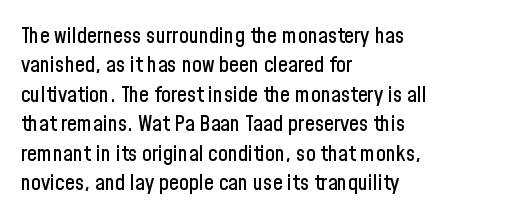
Q: Is the text italic (slanted)? A: No, it is upright.
Q: Is the text underlined? A: No.
Q: How is the paragraph aligned? A: Left-aligned.
Q: Is the spacing between letters normal or unusually wide? A: Normal.
Q: Is the spacing between lines tight, normal or loose? A: Normal.
